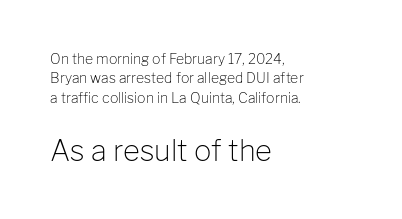
Q: Is the text bold? A: No.
Q: Is the text italic (slanted)? A: No, it is upright.
Q: Is the typeface a serif or a sans-serif typeface? A: Sans-serif.
Q: Is the text underlined? A: No.
Q: How is the paragraph aligned? A: Left-aligned.
Q: Is the spacing between letters normal or unusually wide? A: Normal.
Q: Is the spacing between lines tight, normal or loose? A: Normal.
Q: Which block of text is set in a larger size, the first (top) or the second (bottom)? A: The second (bottom) one.
Q: Width (condensed, normal, or wide)? A: Normal.
Q: Stroke contrast? A: Low.
Q: x-height? A: Medium.
Q: Monospaced? A: No.
